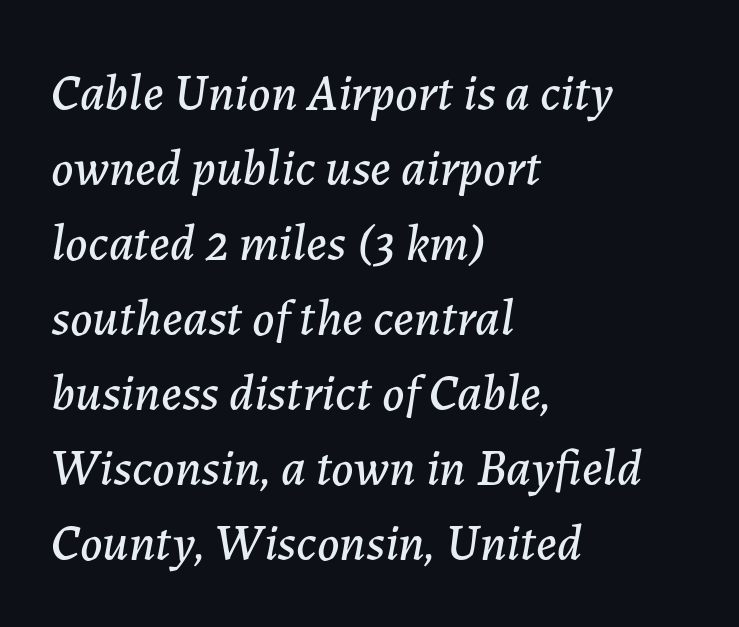
Looks like regular typesetting: each glyph gets only the width it needs. Is the type slanted? Yes — the strokes lean at a clear angle. Where is the straight margin? On the left. Does the leading feel generous? No, just average. Honestly, the letter spacing is just normal — you wouldn't notice it. The gap between lines stays unmarked.
